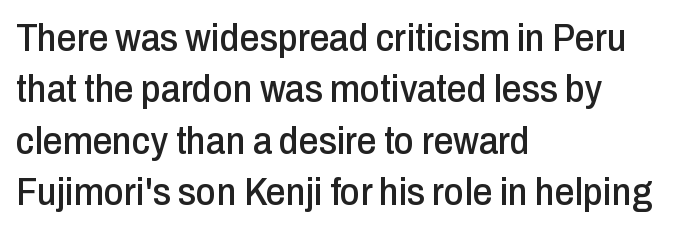
{"serif": "no", "italic": "no", "width": "condensed", "stroke_contrast": "low", "x_height": "medium", "monospaced": "no", "underline": "no", "align": "left", "line_spacing": "normal", "line_spacing_ratio": 1.32, "letter_spacing": "normal", "letter_spacing_em": 0.0, "glyph_px": 39}
